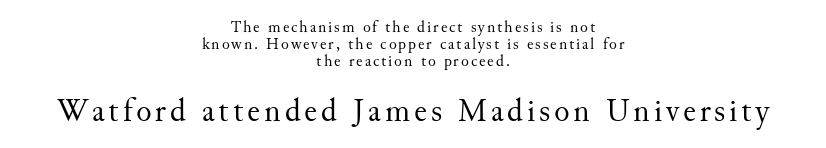
The image shows 32 px regular-weight serif type, upright; set centered, tight line spacing (1.06x), not underlined; the second (bottom) block is 2.0x larger; medium stroke contrast and a small x-height.
